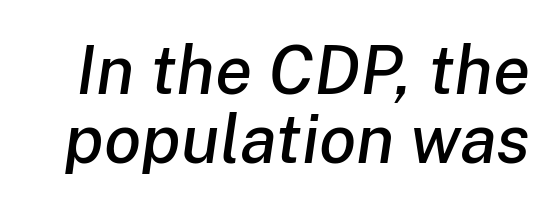
{"italic": "yes", "lean": "right", "slant_degrees": 8, "width": "normal", "stroke_contrast": "low", "x_height": "medium", "monospaced": "no", "underline": "no", "line_spacing": "tight", "line_spacing_ratio": 1.02, "letter_spacing": "normal", "letter_spacing_em": 0.0, "glyph_px": 68}
